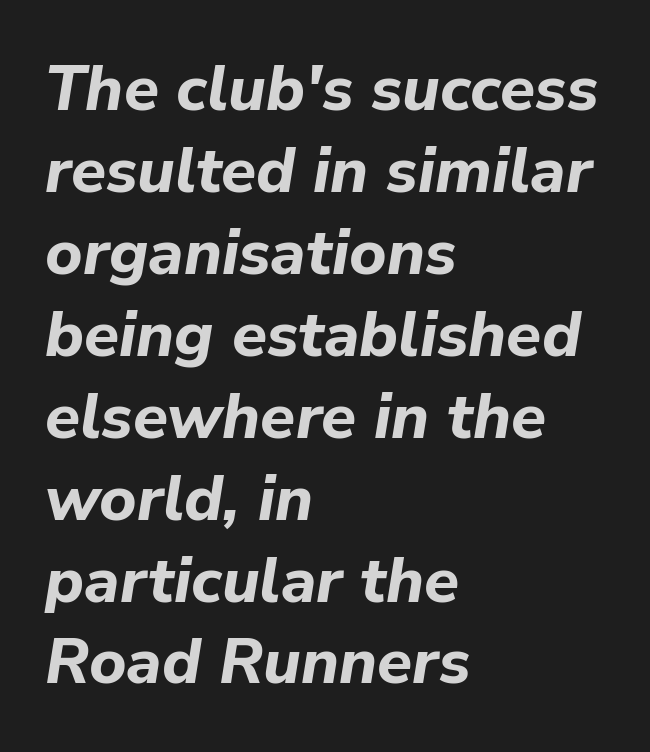
Q: Is the text bold? A: Yes.
Q: Is the text italic (slanted)? A: Yes, it leans right by about 9 degrees.
Q: Is the text underlined? A: No.
Q: How is the paragraph aligned? A: Left-aligned.
Q: Is the spacing between letters normal or unusually wide? A: Normal.
Q: Is the spacing between lines tight, normal or loose? A: Normal.
Q: Width (condensed, normal, or wide)? A: Normal.
Q: Stroke contrast? A: Low.
Q: x-height? A: Medium.
Q: Monospaced? A: No.
